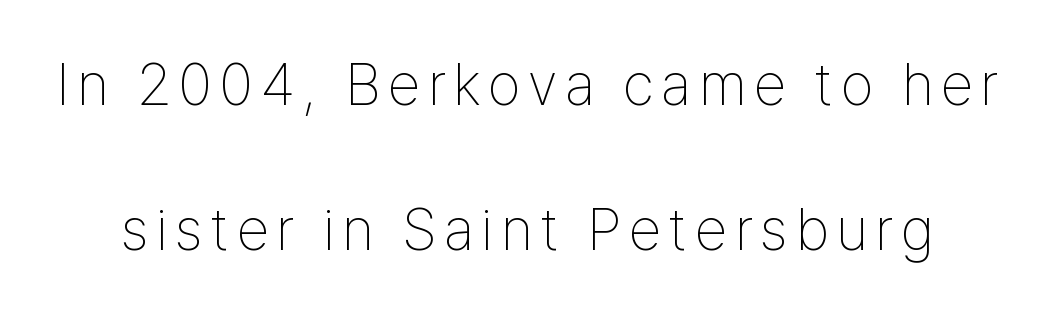
The image shows 59 px thin, condensed sans-serif type, upright; set loose line spacing (2.45x), not underlined; low stroke contrast and a medium x-height.
